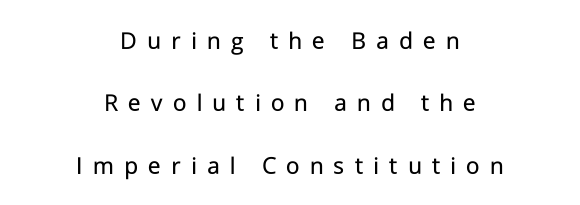
This rendering uses center alignment, leaving both contours irregular but symmetric. Compared with a typical body face, this is equally light or lighter still. A great deal of white space separates one row of letters from the next. Italic: no, the glyphs are upright roman.
